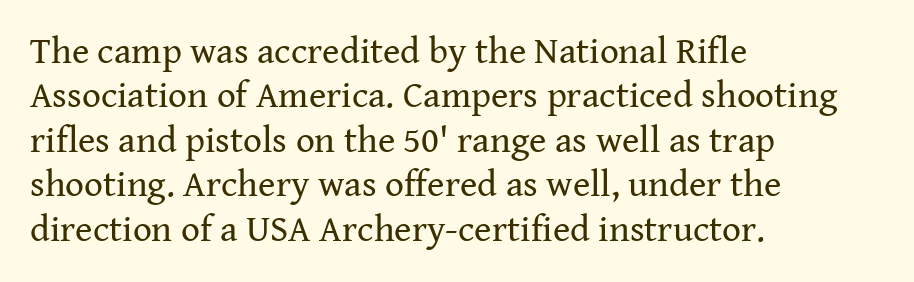
The typeface chosen for these lines features serifs. The passage shown is not bold in any degree. Decoration check: the copy has no underline. Caption: multi-line text, flush left, ragged right.
